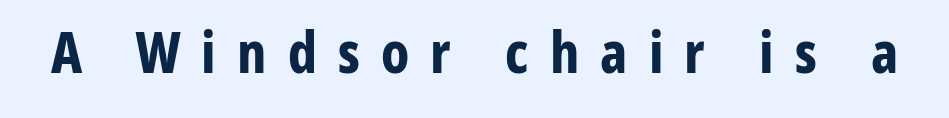
The characters look thick and weighty, a clear bold. The foot of each line stays bare and open. The passage shown is typed in a proportional face where columns would drift. The specimen reads as upright at a glance. Letterform terminals end flat and unadorned throughout the passage. Spacing between characters has been opened up far beyond the box default.
